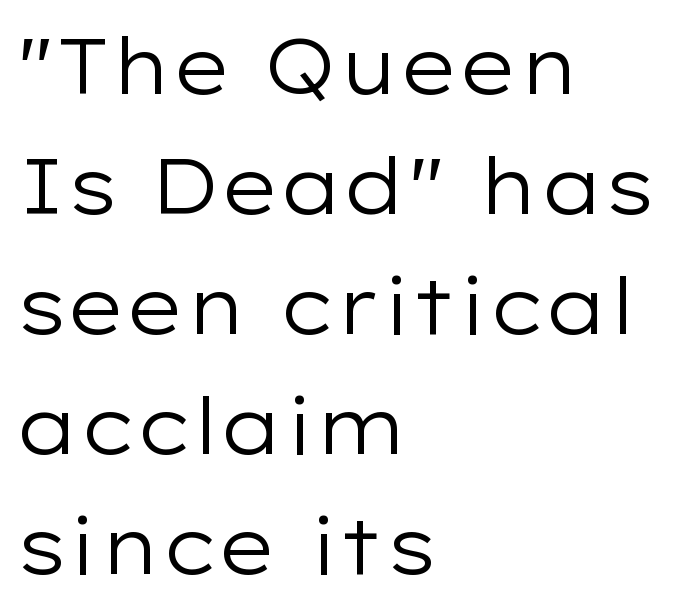
Q: Is the text bold? A: No.
Q: Is the text italic (slanted)? A: No, it is upright.
Q: Is the typeface a serif or a sans-serif typeface? A: Sans-serif.
Q: Is the text underlined? A: No.
Q: How is the paragraph aligned? A: Left-aligned.
Q: Is the spacing between letters normal or unusually wide? A: Normal.
Q: Is the spacing between lines tight, normal or loose? A: Normal.
Q: Width (condensed, normal, or wide)? A: Wide.
Q: Stroke contrast? A: Low.
Q: x-height? A: Medium.
Q: Monospaced? A: No.
